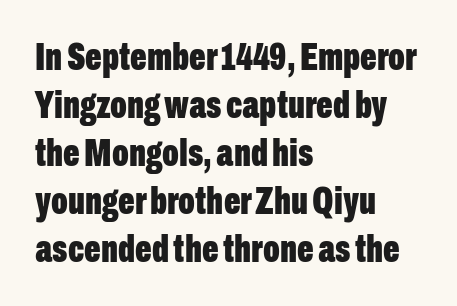
Q: Is the text bold? A: Yes.
Q: Is the text italic (slanted)? A: No, it is upright.
Q: Is the typeface a serif or a sans-serif typeface? A: Sans-serif.
Q: Is the text underlined? A: No.
Q: How is the paragraph aligned? A: Left-aligned.
Q: Is the spacing between letters normal or unusually wide? A: Normal.
Q: Width (condensed, normal, or wide)? A: Condensed.
Q: Stroke contrast? A: Low.
Q: x-height? A: Medium.
Q: Monospaced? A: No.
